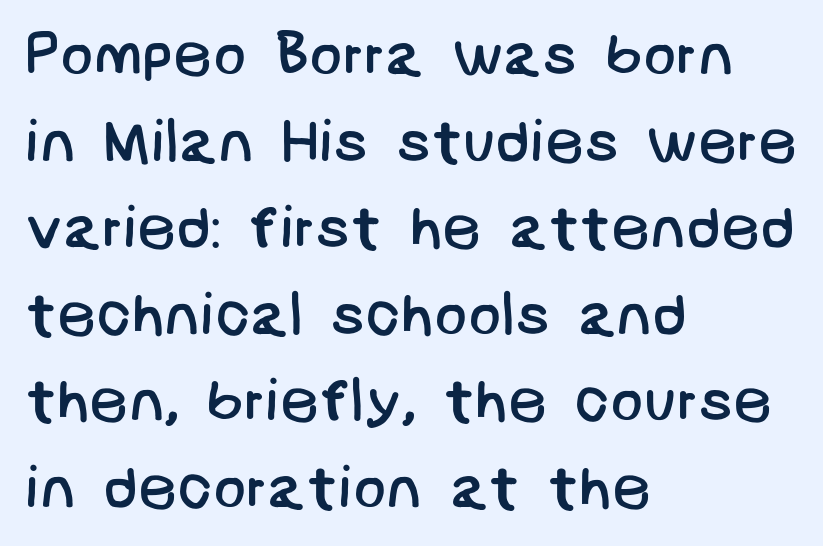
The image shows 61 px regular-weight sans-serif type; set left-aligned, normal line spacing (1.42x), normal letter spacing, not underlined; low stroke contrast and a large x-height.
